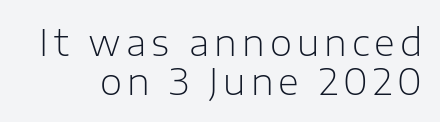
{"serif": "no", "italic": "no", "bold": "no", "weight": "light", "width": "normal", "stroke_contrast": "low", "x_height": "medium", "monospaced": "no", "underline": "no", "line_spacing": "tight", "line_spacing_ratio": 1.09, "glyph_px": 36}
